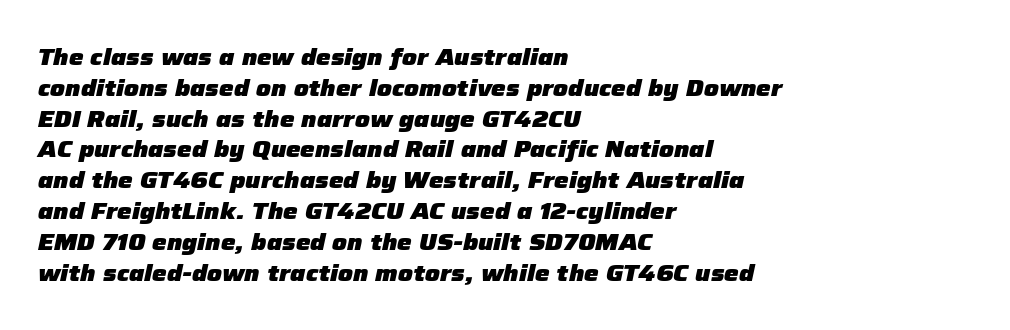
The image shows 23 px bold type, italic (leaning right); set left-aligned, normal line spacing (1.34x), normal letter spacing, not underlined.
